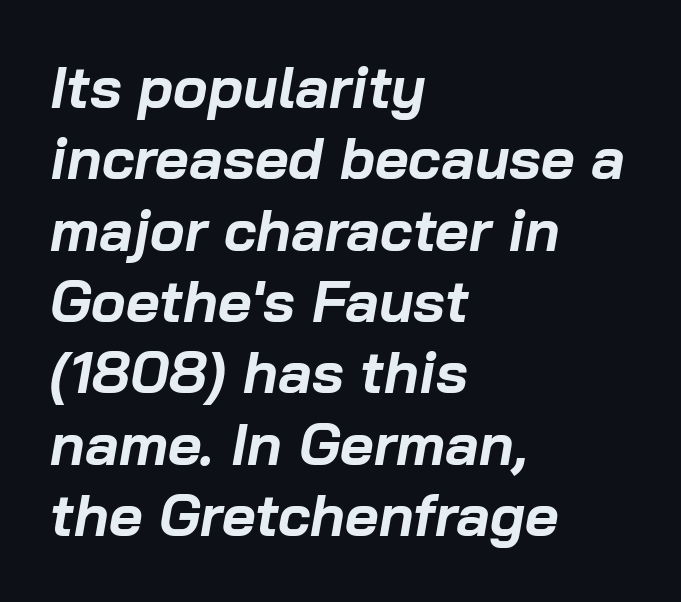
Q: Is the text bold? A: Yes.
Q: Is the text italic (slanted)? A: Yes, it leans right by about 10 degrees.
Q: Is the text underlined? A: No.
Q: How is the paragraph aligned? A: Left-aligned.
Q: Is the spacing between letters normal or unusually wide? A: Normal.
Q: Width (condensed, normal, or wide)? A: Normal.
Q: Stroke contrast? A: Low.
Q: x-height? A: Medium.
Q: Monospaced? A: No.
